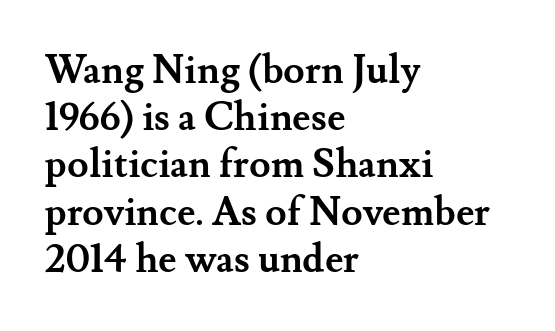
The image shows 39 px semibold serif type, upright; set left-aligned, line spacing 1.21x, normal letter spacing, not underlined; medium stroke contrast and a small x-height.
